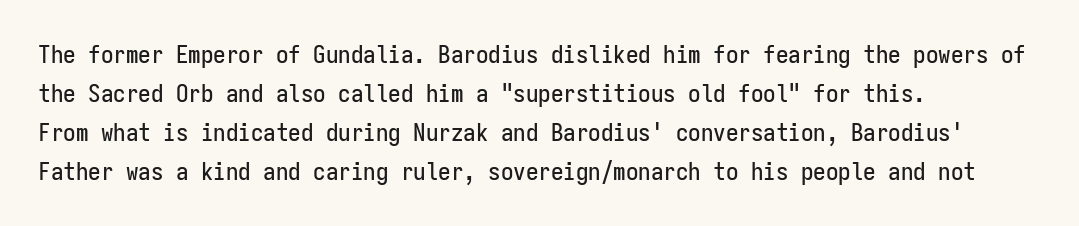
Q: Is the text italic (slanted)? A: No, it is upright.
Q: Is the text underlined? A: No.
Q: How is the paragraph aligned? A: Left-aligned.
Q: Is the spacing between letters normal or unusually wide? A: Normal.
Q: Is the spacing between lines tight, normal or loose? A: Normal.
